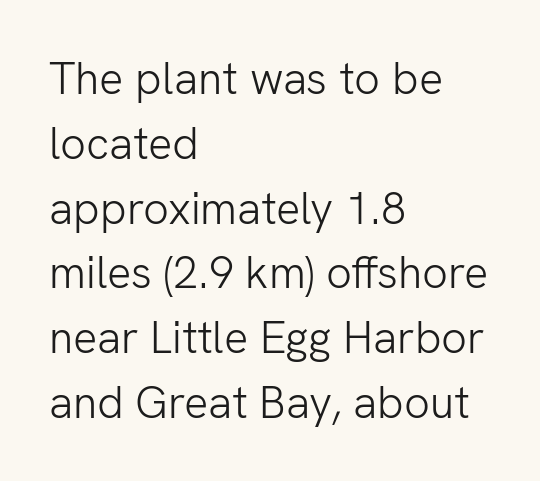
Alignment: flush left. In terms of letterspacing, this is plain default setting. Letterform terminals end flat and unadorned throughout the passage. In terms of posture, this sample is upright.
